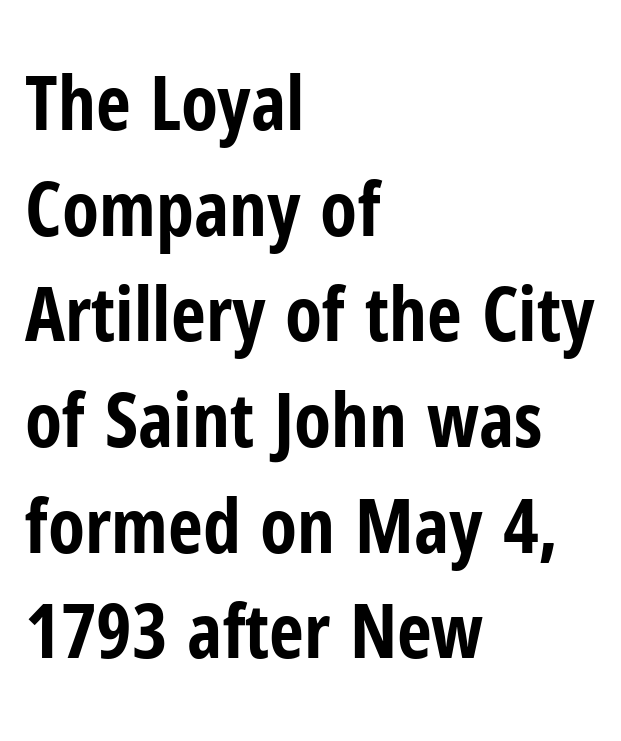
{"serif": "no", "italic": "no", "bold": "yes", "weight": "bold", "width": "condensed", "stroke_contrast": "low", "x_height": "medium", "monospaced": "no", "underline": "no", "align": "left", "line_spacing": "normal", "line_spacing_ratio": 1.39, "letter_spacing": "normal", "letter_spacing_em": 0.0, "glyph_px": 76}
